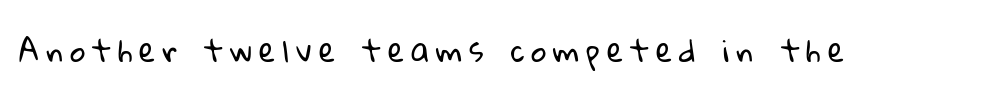
Do the characters align in a grid? No, the font is proportional. Each stroke keeps to a modest, everyday thickness or less. A bare baseline throughout the passage. Here the glyphs are tracked loosely, breaking word shapes into spaced letters. The passage shown is typeset with a sans-serif family.
